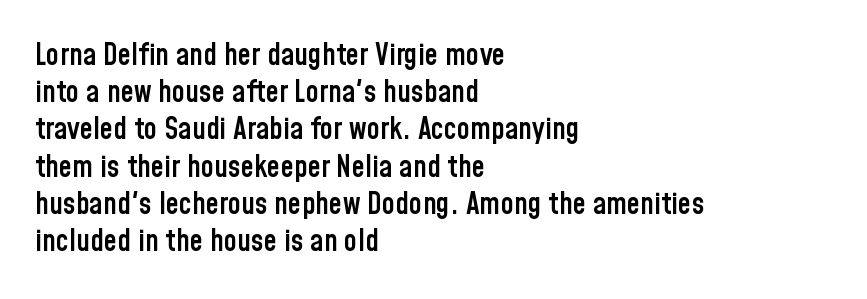
The image shows 30 px semibold, condensed sans-serif type, upright; set left-aligned, line spacing 1.24x, normal letter spacing, not underlined; low stroke contrast and a medium x-height.
